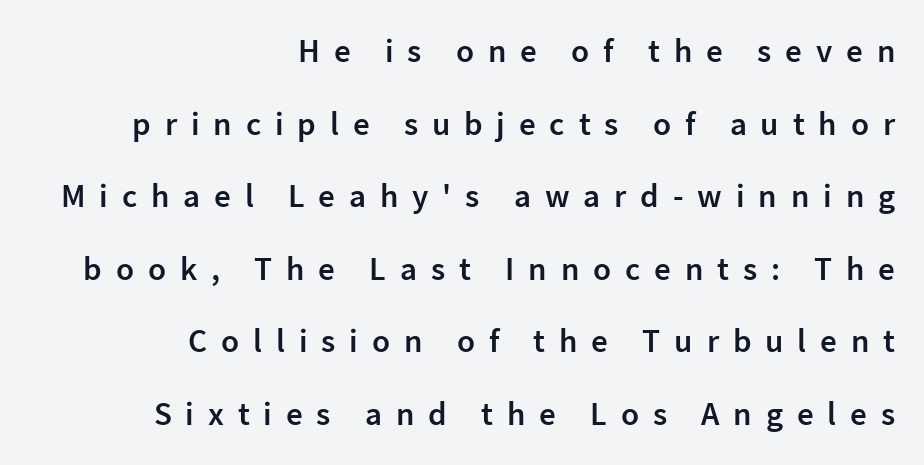
The image shows 33 px semibold sans-serif type, upright; set right-aligned, loose line spacing (2.2x), unusually wide letter spacing (+0.42 em), not underlined; low stroke contrast and a medium x-height.
